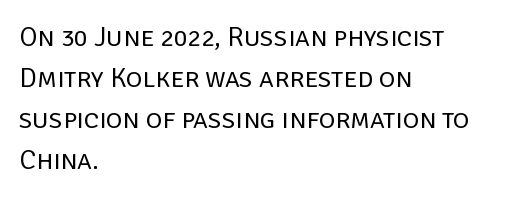
{"serif": "no", "italic": "no", "bold": "no", "weight": "regular", "width": "normal", "stroke_contrast": "low", "x_height": "large", "monospaced": "no", "underline": "no", "align": "left", "line_spacing": "normal", "line_spacing_ratio": 1.46, "letter_spacing": "normal", "letter_spacing_em": 0.0, "glyph_px": 28}
